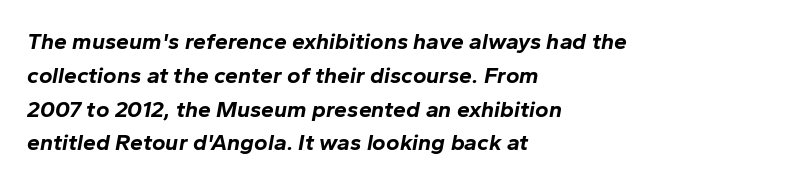
{"italic": "yes", "lean": "right", "slant_degrees": 10, "bold": "yes", "underline": "no", "align": "left", "line_spacing": "normal", "line_spacing_ratio": 1.47, "letter_spacing": "normal", "letter_spacing_em": 0.0, "glyph_px": 23}
